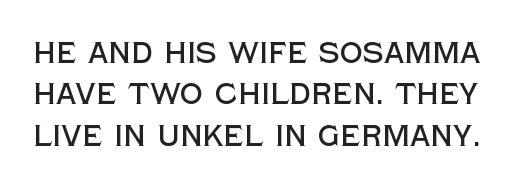
{"serif": "no", "italic": "no", "width": "normal", "x_height": "large", "monospaced": "no", "underline": "no", "line_spacing": "normal", "line_spacing_ratio": 1.43, "letter_spacing": "normal", "letter_spacing_em": 0.0, "glyph_px": 29}
